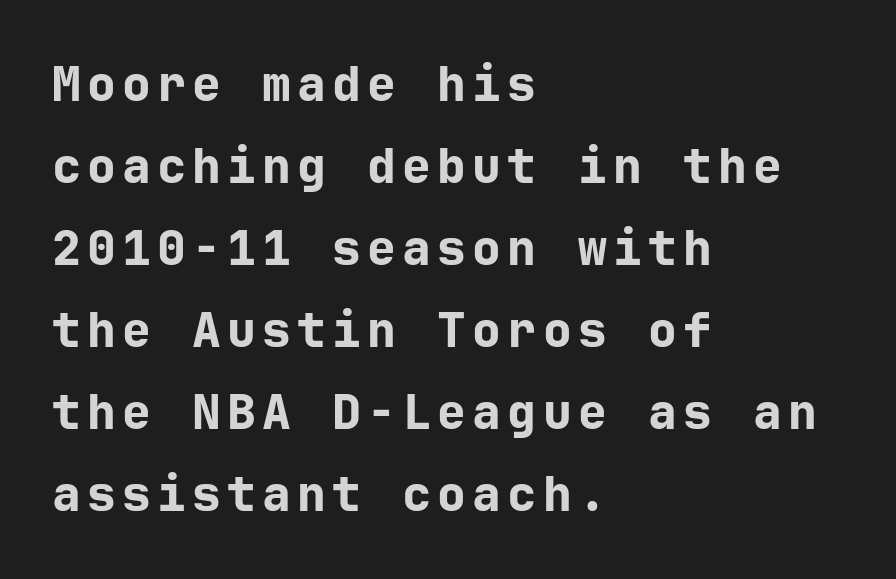
These lines are set flush left with a ragged right edge. Pretty heavy lettering here — definitely bold. A bare baseline throughout the passage. Unlike italic type, these characters show no tilt at all. The face used here is a sans, in the tradition of grotesques and geometrics.
